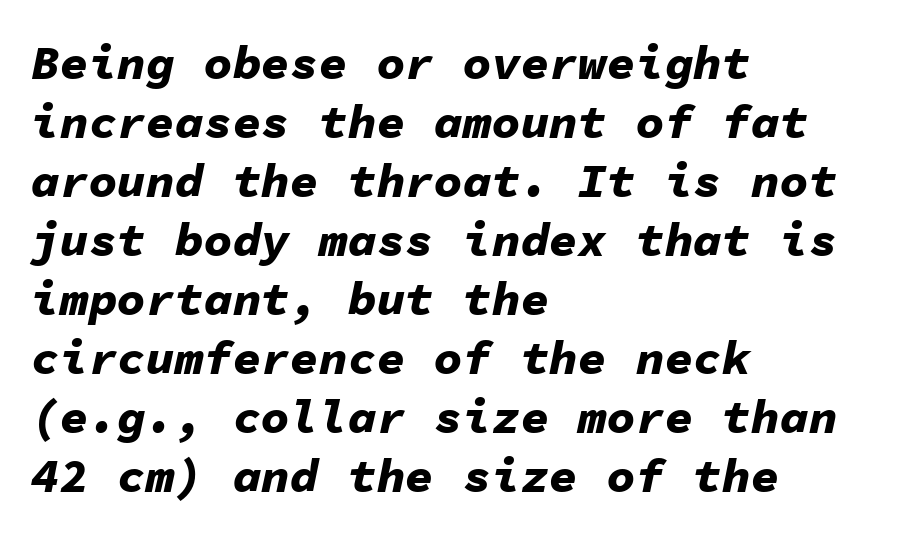
{"italic": "yes", "lean": "right", "slant_degrees": 11, "bold": "yes", "weight": "bold", "width": "normal", "stroke_contrast": "low", "x_height": "medium", "monospaced": "yes", "underline": "no", "align": "left", "line_spacing_ratio": 1.23, "letter_spacing": "normal", "letter_spacing_em": 0.0, "glyph_px": 48}
